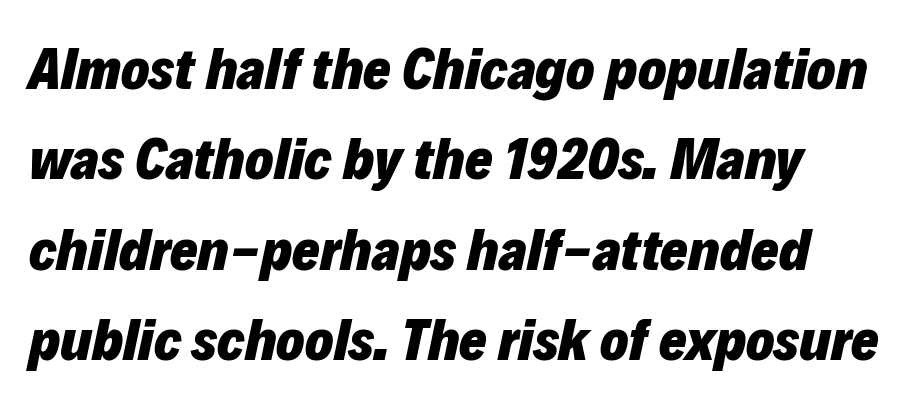
Q: Is the text bold? A: Yes.
Q: Is the text italic (slanted)? A: Yes, it leans right by about 12 degrees.
Q: Is the text underlined? A: No.
Q: How is the paragraph aligned? A: Left-aligned.
Q: Is the spacing between letters normal or unusually wide? A: Normal.
Q: Is the spacing between lines tight, normal or loose? A: Normal.
Q: Width (condensed, normal, or wide)? A: Normal.
Q: Stroke contrast? A: Low.
Q: x-height? A: Medium.
Q: Monospaced? A: No.
